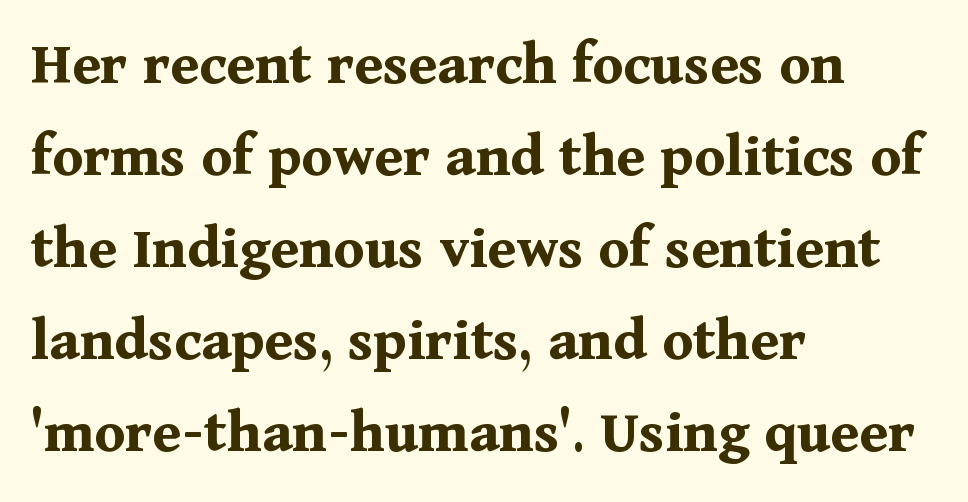
Posture: vertical. Compared with an ordinary text face, these strokes are far heavier — a full bold. What stands out about the letter spacing? Nothing — it is the standard amount. The passage shown is typed in a proportional face where columns would drift. A typesetter would label this face a serif.
